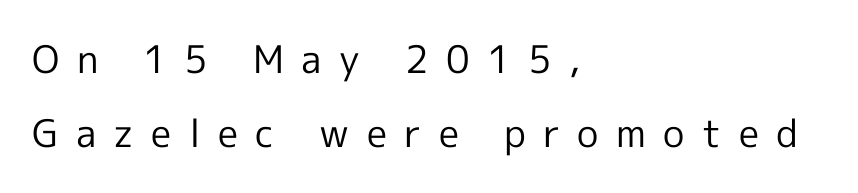
The image shows 38 px regular-weight sans-serif type, upright; set left-aligned, loose line spacing (1.96x), unusually wide letter spacing (+0.46 em), not underlined; a medium x-height.
